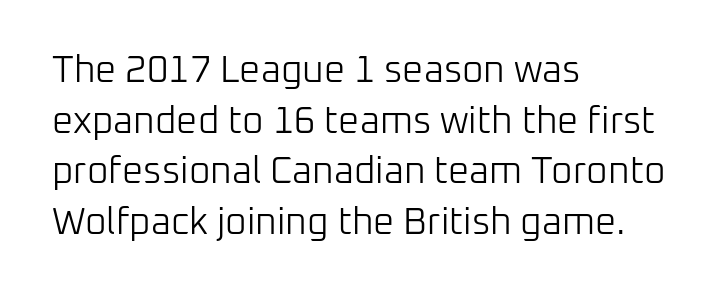
The image shows 37 px light sans-serif type, upright; set left-aligned, normal line spacing (1.37x), normal letter spacing, not underlined; low stroke contrast and a medium x-height.
